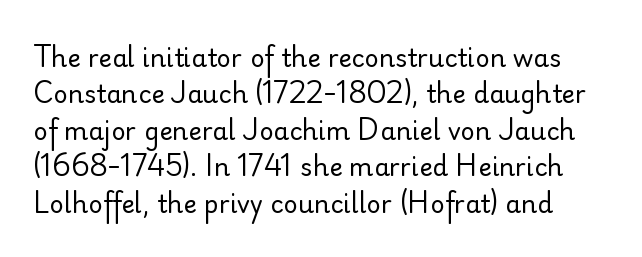
The image shows 25 px text type, upright; set normal line spacing (1.46x), normal letter spacing, not underlined.
